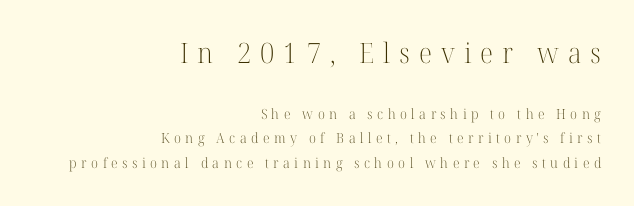
The image shows 28 px light serif type, upright; set right-aligned, line spacing 1.74x, unusually wide letter spacing (+0.32 em), not underlined; the first (top) block is 2.0x larger; high stroke contrast and a medium x-height.
